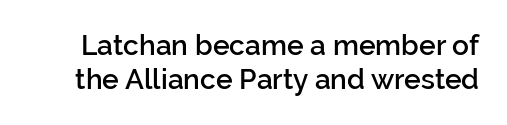
The image shows 28 px semibold sans-serif type, upright; set line spacing 1.23x, normal letter spacing, not underlined; low stroke contrast and a medium x-height.
